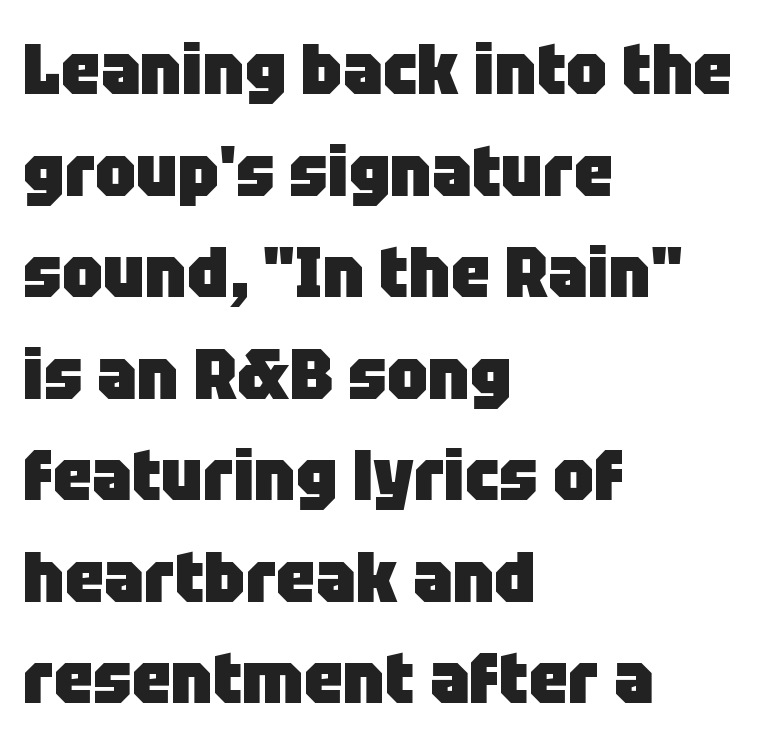
The string is rendered with underlining switched off. Rows of type keep a routine distance in the vertical direction. In terms of letterspacing, this is plain default setting. This rendering uses left alignment, leaving the right contour irregular. Designer's note — italics off, roman on. These lines are rendered in a variable-pitch font.
